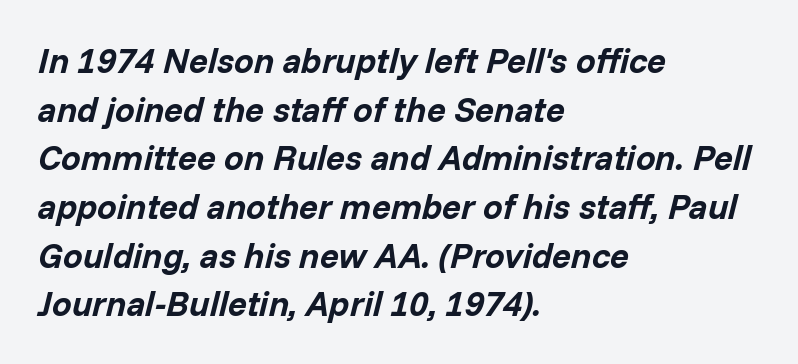
The image shows 35 px bold type, italic (leaning right); set left-aligned, normal line spacing (1.39x), normal letter spacing, not underlined; low stroke contrast and a medium x-height.
